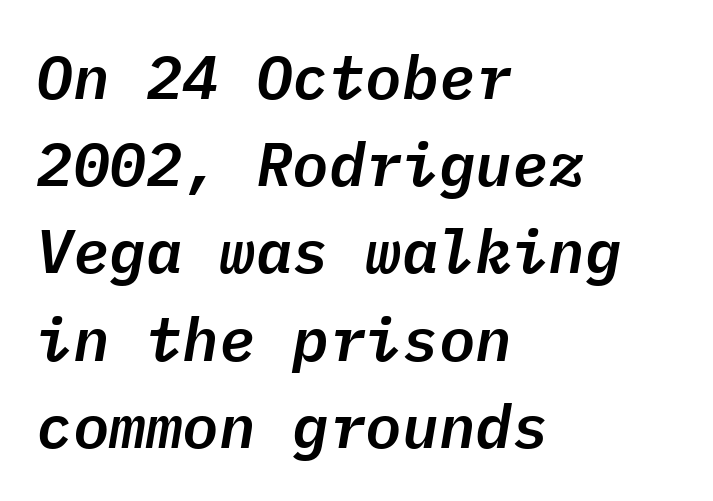
The image shows 61 px text type, italic (leaning right), monospaced; set left-aligned, normal line spacing (1.43x), normal letter spacing, not underlined; low stroke contrast and a medium x-height.
